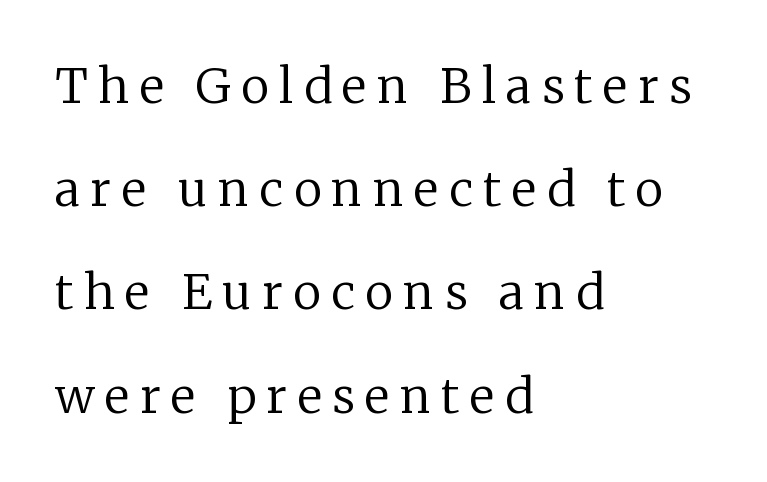
The lines in this sample share a left origin and differ only in where they stop. This sample has the flowing, uneven cadence of proportional lettering. The space directly below the letters is spotless. What kind of face is this? One with serifs. The font sits on the lighter half of the weight spectrum, regular included. There is plenty of visible air inserted between adjacent glyphs.
